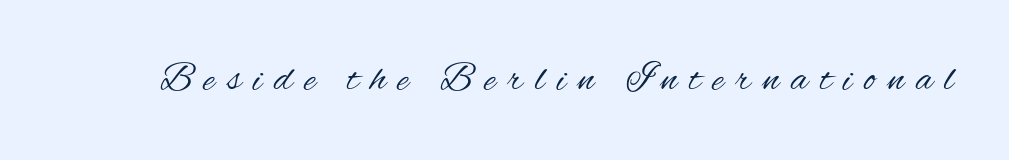
Q: Is the text bold? A: No.
Q: Is the text italic (slanted)? A: Yes.
Q: Is the typeface a serif or a sans-serif typeface? A: Sans-serif.
Q: Is the text underlined? A: No.
Q: Is the spacing between letters normal or unusually wide? A: Unusually wide.
Q: Width (condensed, normal, or wide)? A: Condensed.
Q: Stroke contrast? A: Medium.
Q: x-height? A: Small.
Q: Monospaced? A: No.
